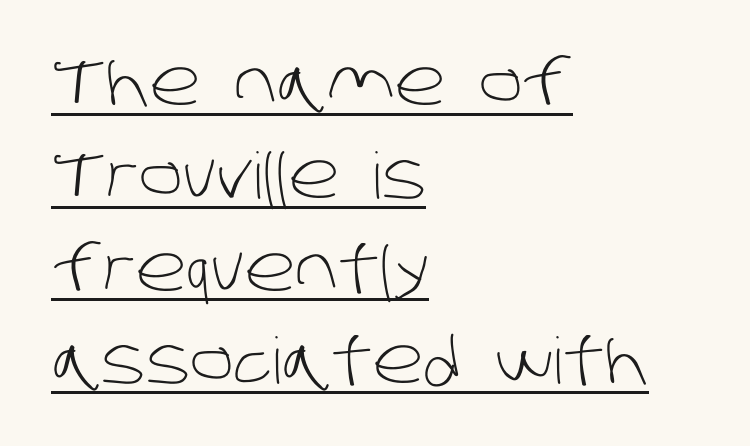
Q: Is the text bold? A: No.
Q: Is the typeface a serif or a sans-serif typeface? A: Sans-serif.
Q: Is the text underlined? A: Yes.
Q: How is the paragraph aligned? A: Left-aligned.
Q: Is the spacing between letters normal or unusually wide? A: Normal.
Q: Is the spacing between lines tight, normal or loose? A: Normal.
Q: Width (condensed, normal, or wide)? A: Normal.
Q: Stroke contrast? A: Low.
Q: x-height? A: Large.
Q: Monospaced? A: No.
